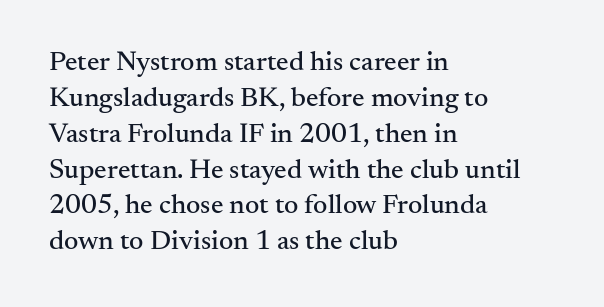
Q: Is the text italic (slanted)? A: No, it is upright.
Q: Is the typeface a serif or a sans-serif typeface? A: Serif.
Q: Is the text underlined? A: No.
Q: How is the paragraph aligned? A: Left-aligned.
Q: Is the spacing between letters normal or unusually wide? A: Normal.
Q: Is the spacing between lines tight, normal or loose? A: Normal.
Q: Width (condensed, normal, or wide)? A: Normal.
Q: Stroke contrast? A: Medium.
Q: x-height? A: Small.
Q: Monospaced? A: No.
